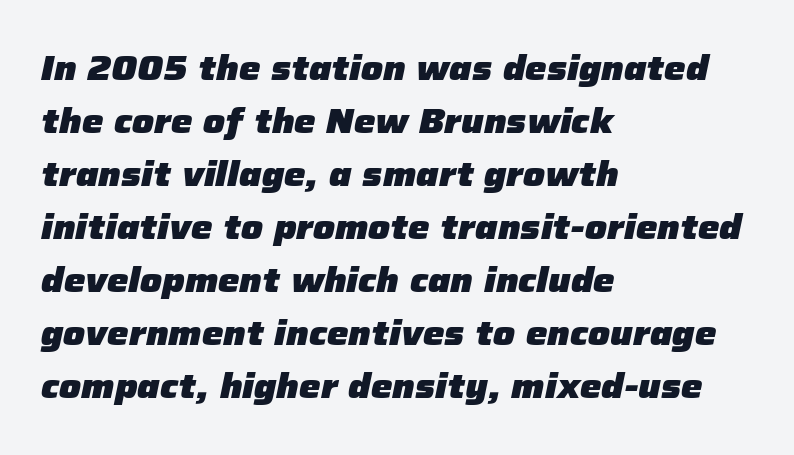
The image shows 34 px heavy type, italic (leaning right); set left-aligned, normal line spacing (1.56x), normal letter spacing, not underlined; low stroke contrast and a medium x-height.
